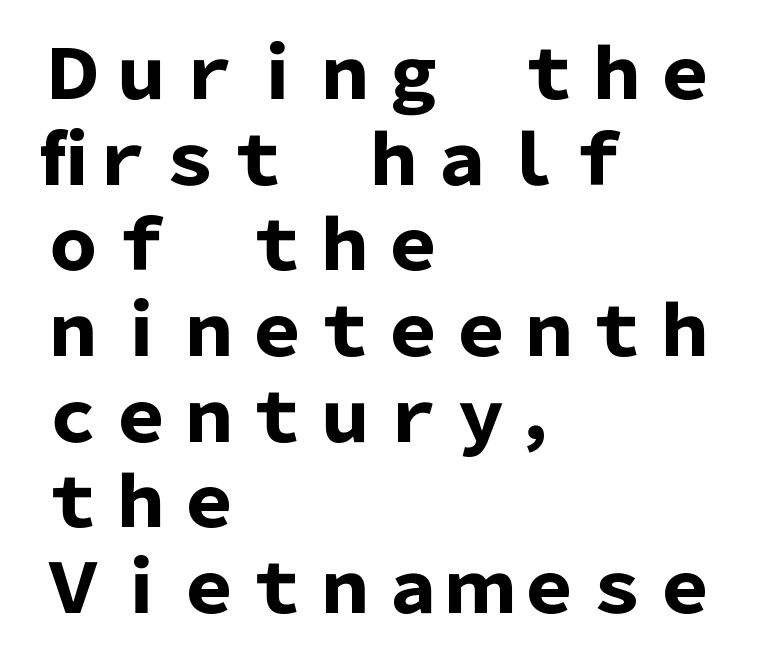
{"serif": "no", "italic": "no", "bold": "yes", "weight": "heavy", "width": "normal", "stroke_contrast": "low", "x_height": "medium", "monospaced": "no", "underline": "no", "align": "left", "line_spacing": "normal", "line_spacing_ratio": 1.26, "letter_spacing": "normal", "letter_spacing_em": 0.0, "glyph_px": 68}
